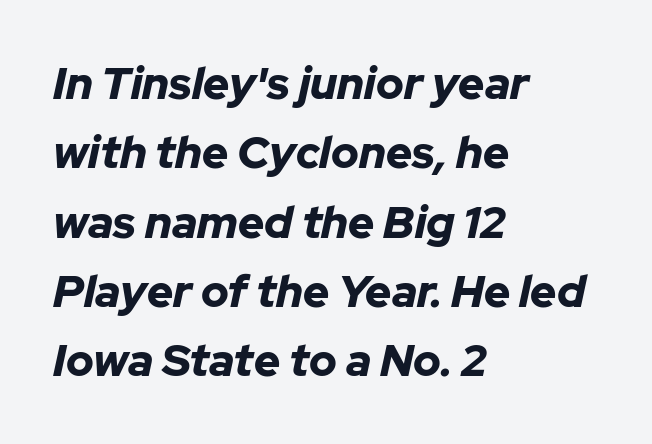
The image shows 45 px bold type, italic (leaning right); set left-aligned, normal line spacing (1.54x), normal letter spacing, not underlined; low stroke contrast and a medium x-height.
